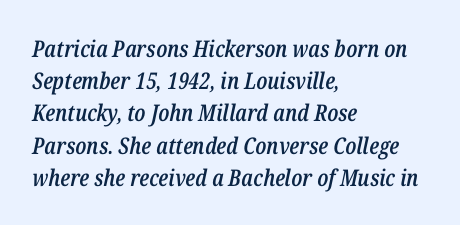
If you measured baseline to baseline, you'd find a middling distance. Emphasis by weight is partial: semibold. Designer's note — italics engaged. Just letters on the line, the space beneath them empty.
